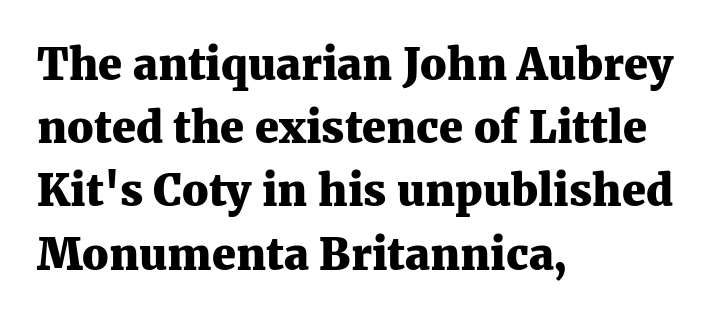
The line texture is even and compact thanks to regular tracking. The rendering uses natural spacing where letterforms have individual widths. The sample has been set heavy, in full bold. Clear beneath every line of the passage. Serif or sans? Serif — the stroke terminals have little feet. The rendering uses a moderate line-height, typical for paragraphs.
